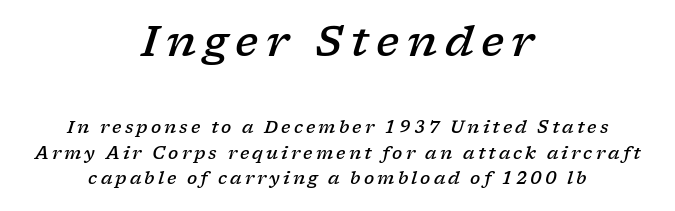
Scale decreases going downward across the two blocks. Successive baselines arrive at the customary interval. A typesetter would label this face a serif. This rendering features lettering with no underline. Yep, that's italic — everything's leaning. Set as a demibold, roughly 600 on the weight scale.
